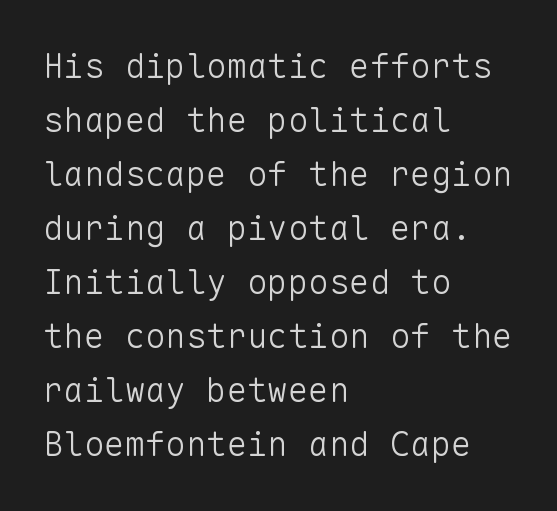
The image shows 34 px light sans-serif type, upright, monospaced; set left-aligned, normal line spacing (1.59x), normal letter spacing, not underlined; low stroke contrast and a medium x-height.
